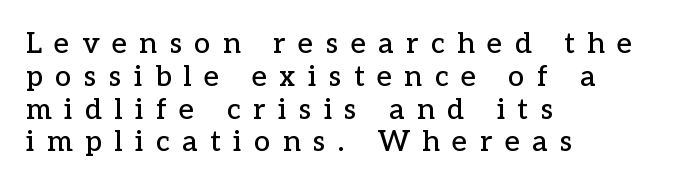
These lines were composed using upright roman letters. Honestly, there is no underline to notice here at all. The face used here is rendered with a markedly widened letterfit. Old-style or modern, the face here clearly has serifs. The designer dialed line spacing down below the default. The lines are quadded left.
